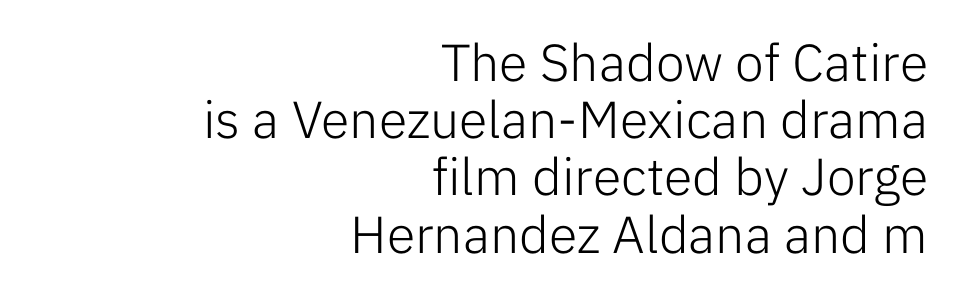
The image shows 52 px light sans-serif type, upright; set right-aligned, tight line spacing (1.1x), normal letter spacing, not underlined; low stroke contrast and a medium x-height.
